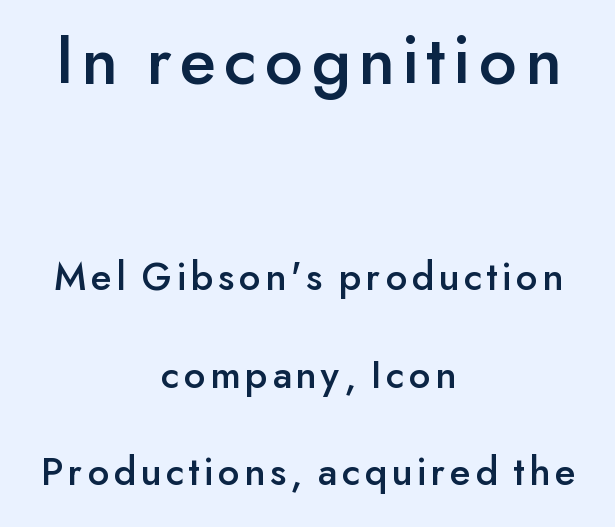
The image shows 72 px sans-serif type, upright; set centered, loose line spacing (2.38x), not underlined; the first (top) block is 1.76x larger; low stroke contrast and a small x-height.
